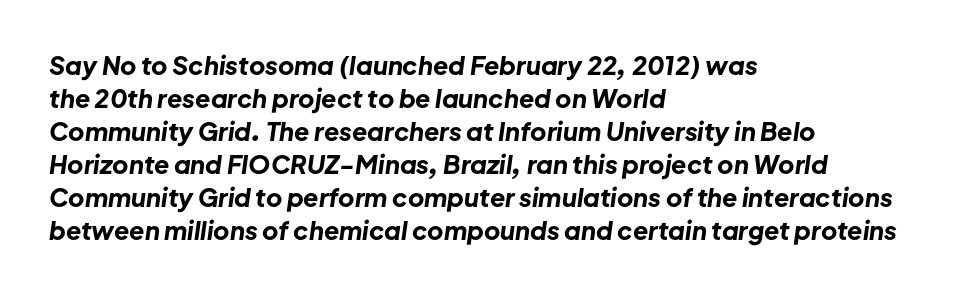
The image shows 25 px bold type, italic (leaning right); set left-aligned, normal line spacing (1.32x), normal letter spacing, not underlined.
